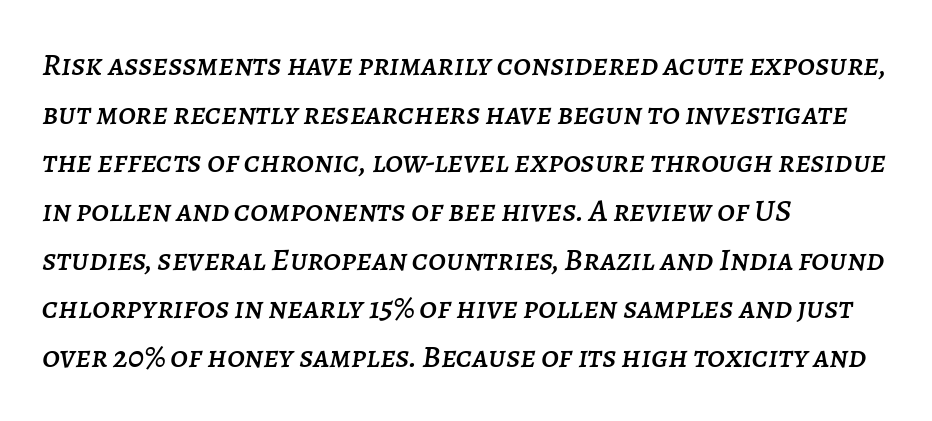
Q: Is the text italic (slanted)? A: Yes, it leans right by about 7 degrees.
Q: Is the text underlined? A: No.
Q: How is the paragraph aligned? A: Left-aligned.
Q: Is the spacing between letters normal or unusually wide? A: Normal.
Q: Is the spacing between lines tight, normal or loose? A: Normal.
Q: Width (condensed, normal, or wide)? A: Normal.
Q: Stroke contrast? A: Low.
Q: x-height? A: Large.
Q: Monospaced? A: No.
